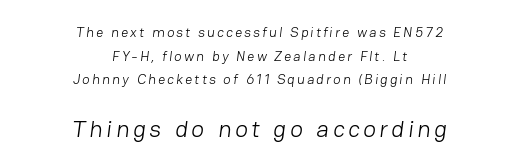
Where is the straight margin? There isn't one; the lines are centered. The strokes are not fattened; the text isn't bold. Regular leading. Descender tails drop into unmarked territory. Size contrast runs from small at the top to large at the bottom.
